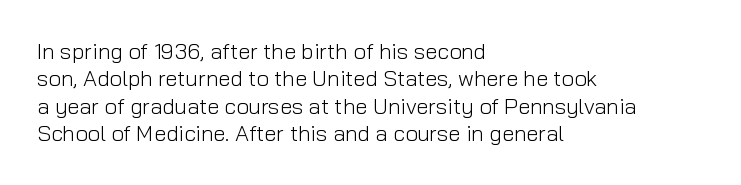
Q: Is the text bold? A: No.
Q: Is the text italic (slanted)? A: No, it is upright.
Q: Is the text underlined? A: No.
Q: How is the paragraph aligned? A: Left-aligned.
Q: Is the spacing between letters normal or unusually wide? A: Normal.
Q: Is the spacing between lines tight, normal or loose? A: Normal.
